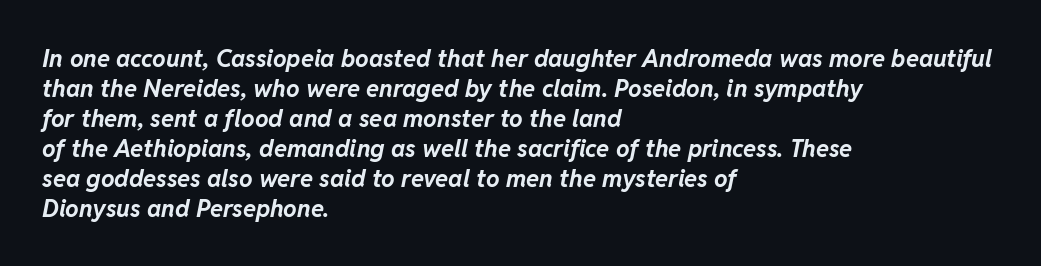
The paragraph shown leans on its left margin. The space directly below the letters is spotless. Vertically, the passage feels balanced, rows spaced as you'd expect. The text carries the slant typical of an italic or oblique font.
